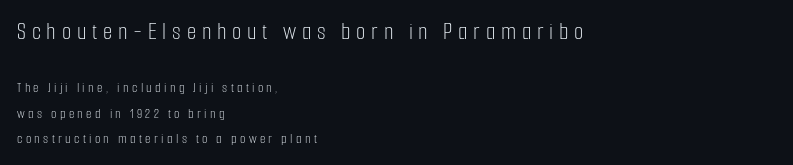
The image shows 24 px text type, upright; set left-aligned, line spacing 1.8x, unusually wide letter spacing (+0.24 em), not underlined; the first (top) block is 1.71x larger.
